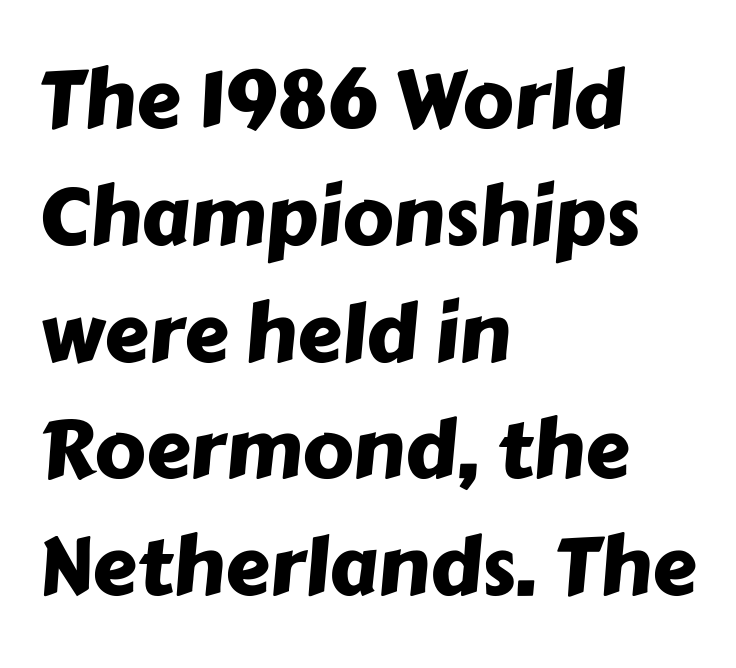
Q: Is the typeface a serif or a sans-serif typeface? A: Sans-serif.
Q: Is the text underlined? A: No.
Q: How is the paragraph aligned? A: Left-aligned.
Q: Is the spacing between letters normal or unusually wide? A: Normal.
Q: Is the spacing between lines tight, normal or loose? A: Normal.
Q: Width (condensed, normal, or wide)? A: Normal.
Q: Stroke contrast? A: Low.
Q: x-height? A: Medium.
Q: Monospaced? A: No.
